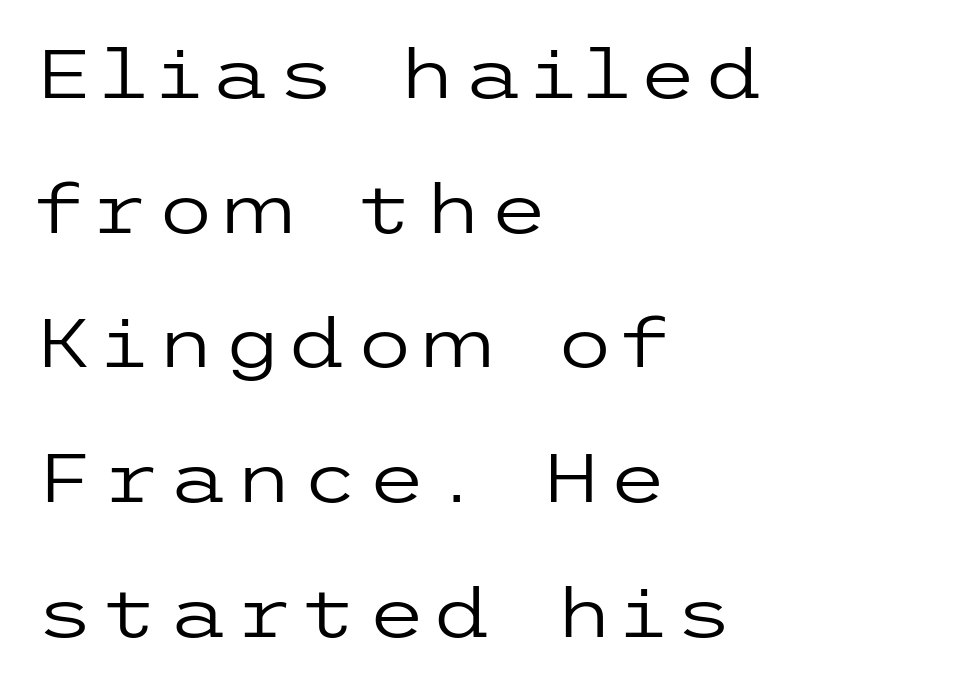
The image shows 68 px regular-weight, wide sans-serif type, upright; set left-aligned, loose line spacing (1.98x), not underlined; low stroke contrast and a medium x-height.
